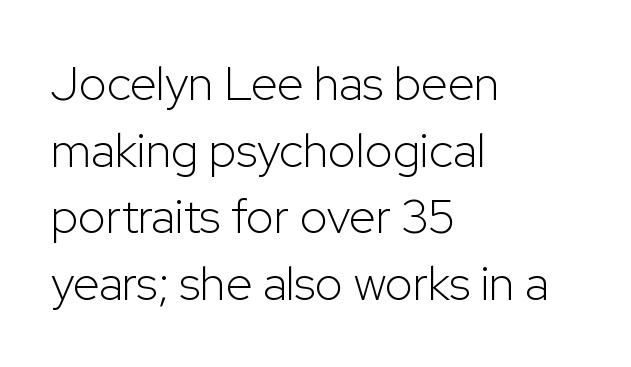
{"serif": "no", "italic": "no", "bold": "no", "weight": "light", "width": "normal", "stroke_contrast": "low", "x_height": "medium", "monospaced": "no", "underline": "no", "align": "left", "line_spacing": "normal", "line_spacing_ratio": 1.39, "letter_spacing": "normal", "letter_spacing_em": 0.0, "glyph_px": 48}
